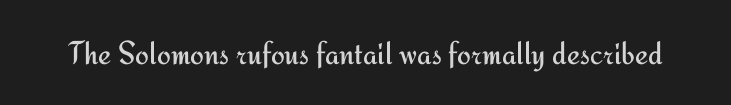
{"serif": "no", "italic": "no", "bold": "no", "weight": "regular", "width": "normal", "stroke_contrast": "medium", "x_height": "small", "monospaced": "no", "underline": "no", "letter_spacing": "normal", "letter_spacing_em": 0.0, "glyph_px": 33}
